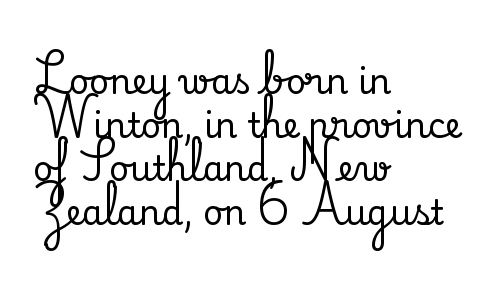
{"serif": "yes", "italic": "no", "width": "normal", "stroke_contrast": "medium", "x_height": "small", "monospaced": "no", "underline": "no", "align": "left", "line_spacing": "normal", "line_spacing_ratio": 1.28, "letter_spacing": "normal", "letter_spacing_em": 0.0, "glyph_px": 34}
